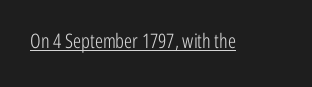
{"italic": "no", "bold": "no", "underline": "yes", "letter_spacing": "normal", "letter_spacing_em": 0.0, "glyph_px": 20}
